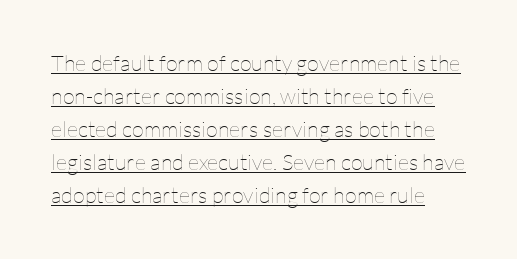
The image shows 22 px text type, upright; set normal line spacing (1.5x), normal letter spacing, underlined.
